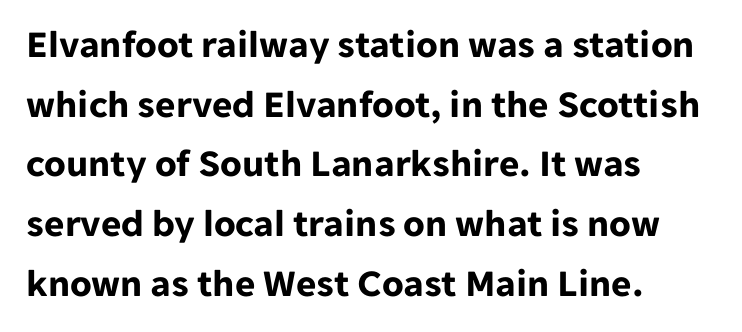
Q: Is the text bold? A: Yes.
Q: Is the text italic (slanted)? A: No, it is upright.
Q: Is the typeface a serif or a sans-serif typeface? A: Sans-serif.
Q: Is the text underlined? A: No.
Q: How is the paragraph aligned? A: Left-aligned.
Q: Is the spacing between letters normal or unusually wide? A: Normal.
Q: Is the spacing between lines tight, normal or loose? A: Normal.
Q: Width (condensed, normal, or wide)? A: Normal.
Q: Stroke contrast? A: Low.
Q: x-height? A: Medium.
Q: Monospaced? A: No.
